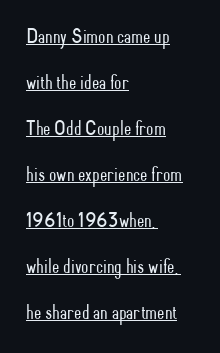
Q: Is the text bold? A: No.
Q: Is the text italic (slanted)? A: No, it is upright.
Q: Is the text underlined? A: Yes.
Q: How is the paragraph aligned? A: Left-aligned.
Q: Is the spacing between letters normal or unusually wide? A: Normal.
Q: Is the spacing between lines tight, normal or loose? A: Loose.
